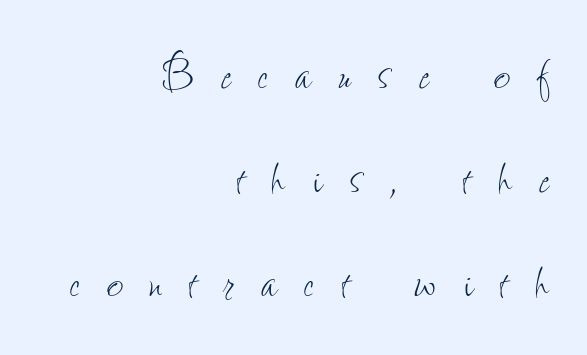
The weight would be labelled regular, book, light, or lighter still. The line texture is sparse and dotted thanks to wide tracking. The paragraph shown leans on its right margin. Glance below the letters and you will spot only blank space. These lines are rendered in a variable-pitch font.
